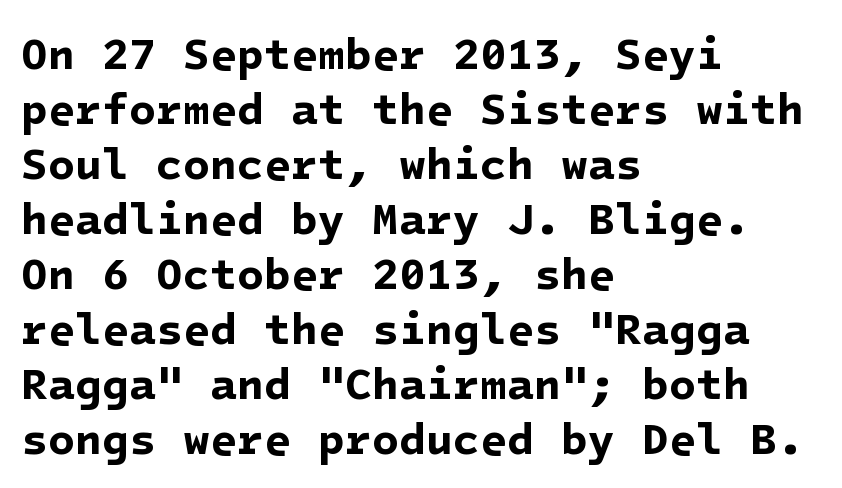
Each new line begins a customary step beneath the previous one. A bare baseline throughout the passage. The rag falls on the right side of this text block. Here the glyphs are tracked normally, forming tight word shapes.
